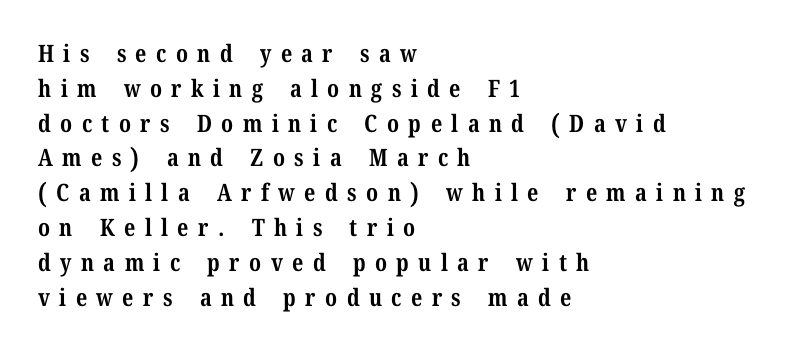
Q: Is the text bold? A: Yes.
Q: Is the text italic (slanted)? A: No, it is upright.
Q: Is the text underlined? A: No.
Q: How is the paragraph aligned? A: Left-aligned.
Q: Is the spacing between letters normal or unusually wide? A: Unusually wide.
Q: Is the spacing between lines tight, normal or loose? A: Normal.
